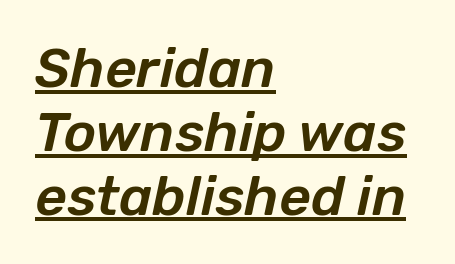
Q: Is the text italic (slanted)? A: Yes, it leans right by about 12 degrees.
Q: Is the text underlined? A: Yes.
Q: How is the paragraph aligned? A: Left-aligned.
Q: Is the spacing between letters normal or unusually wide? A: Normal.
Q: Width (condensed, normal, or wide)? A: Normal.
Q: Stroke contrast? A: Low.
Q: x-height? A: Medium.
Q: Monospaced? A: No.
